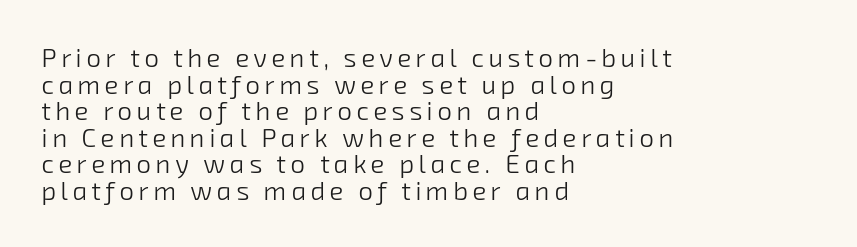
This sample trades vertical openness for compactness between lines. The typesetting does not lean heavy: it is not bold. Alignment: flush left. The area under the type is left untouched.
